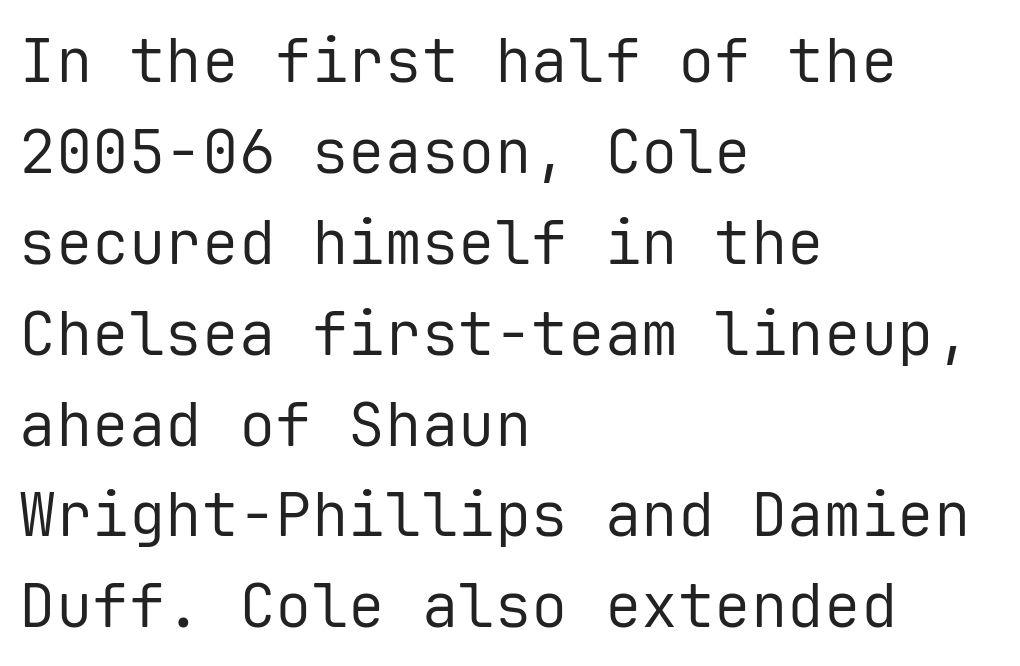
{"serif": "no", "italic": "no", "bold": "no", "weight": "regular", "width": "normal", "stroke_contrast": "low", "x_height": "medium", "monospaced": "yes", "underline": "no", "align": "left", "line_spacing": "normal", "line_spacing_ratio": 1.49, "letter_spacing": "normal", "letter_spacing_em": 0.0, "glyph_px": 61}
